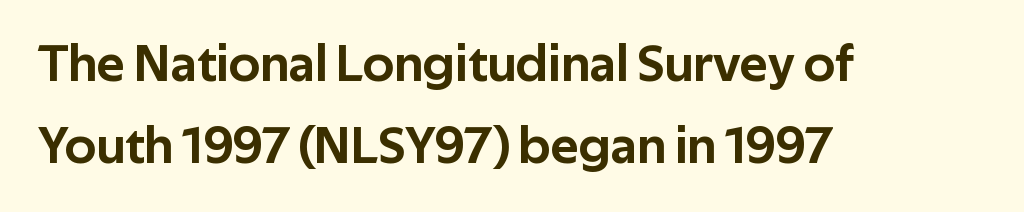
The glyphs in this specimen are sans serif. The block of text has a typical density, with ordinary space between rows. Left-aligned paragraph, ragged on the right. Bare-footed words on every line. The letters sit at their default tracking, neither squeezed nor spread.
